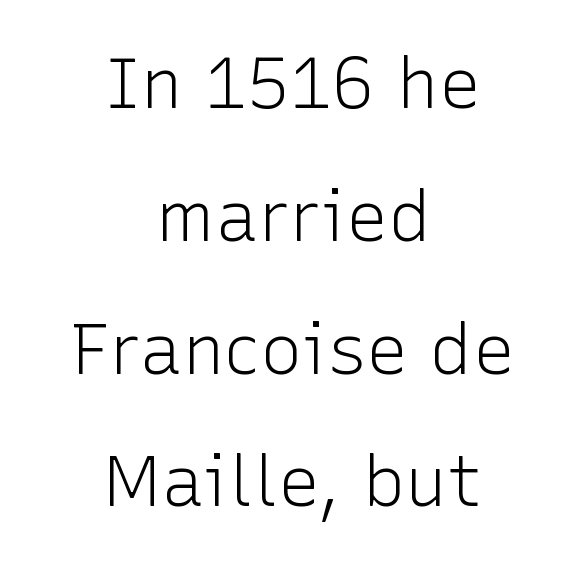
A typesetter would call this proportional, since set widths differ per character. Bold? No — there's no thickening of the strokes. Posture: upright roman. If you folded the block vertically in half, each line would mirror itself in length. Nothing sits at the stroke ends, so this counts as sans-serif.
